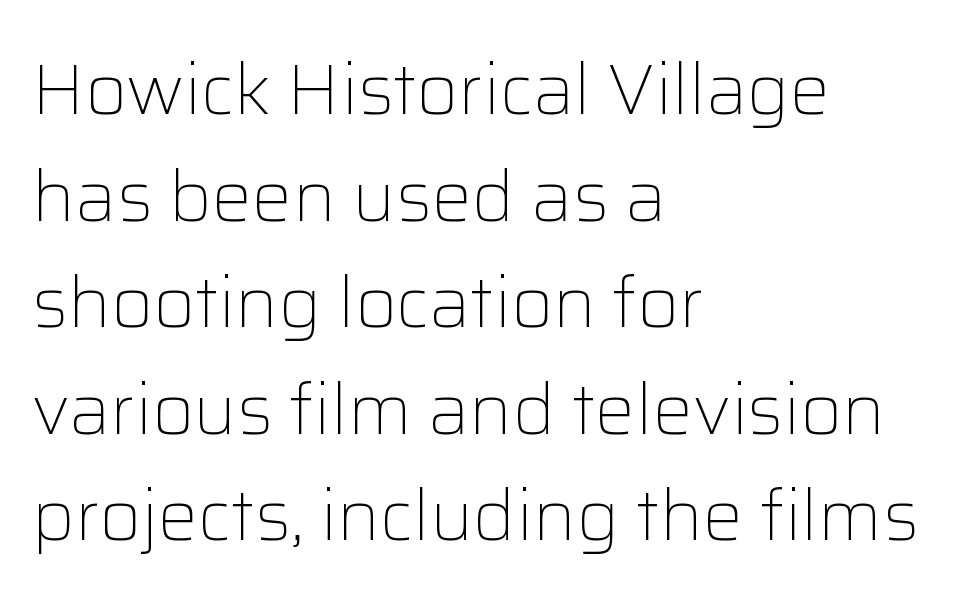
The image shows 72 px light sans-serif type, upright; set left-aligned, normal line spacing (1.48x), normal letter spacing, not underlined; low stroke contrast and a medium x-height.
